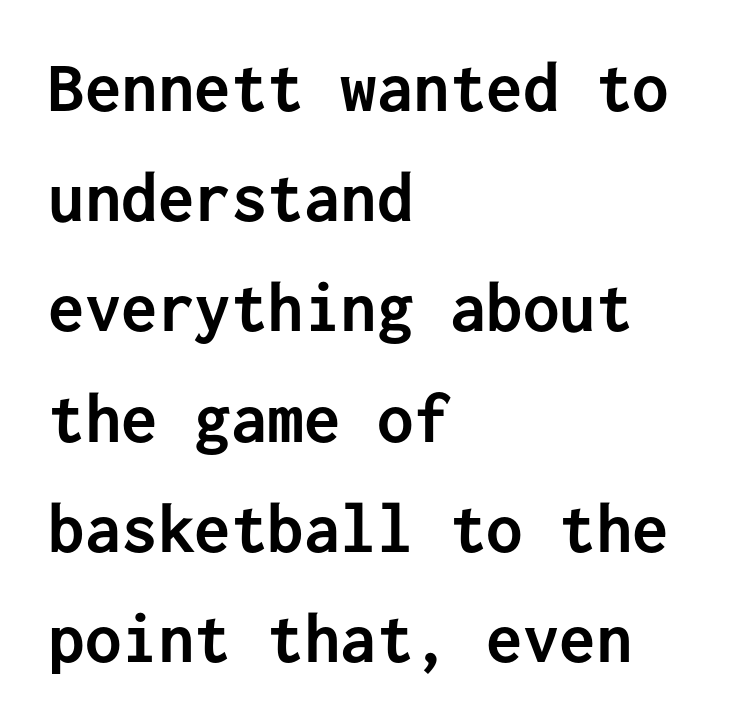
Q: Is the text bold? A: Yes.
Q: Is the text italic (slanted)? A: No, it is upright.
Q: Is the typeface a serif or a sans-serif typeface? A: Sans-serif.
Q: Is the text underlined? A: No.
Q: How is the paragraph aligned? A: Left-aligned.
Q: Is the spacing between letters normal or unusually wide? A: Normal.
Q: Is the spacing between lines tight, normal or loose? A: Normal.
Q: Width (condensed, normal, or wide)? A: Normal.
Q: Stroke contrast? A: Low.
Q: x-height? A: Medium.
Q: Monospaced? A: Yes.
